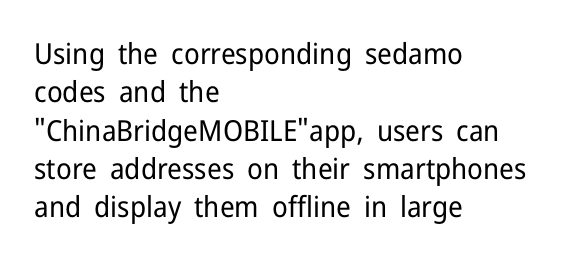
Each line starts at the same left margin while the right side varies. Letters rest on an invisible, unmarked baseline. Does extra space separate the letters? No, they use regular spacing. A typesetter would call this leading conventional body-copy spacing.
